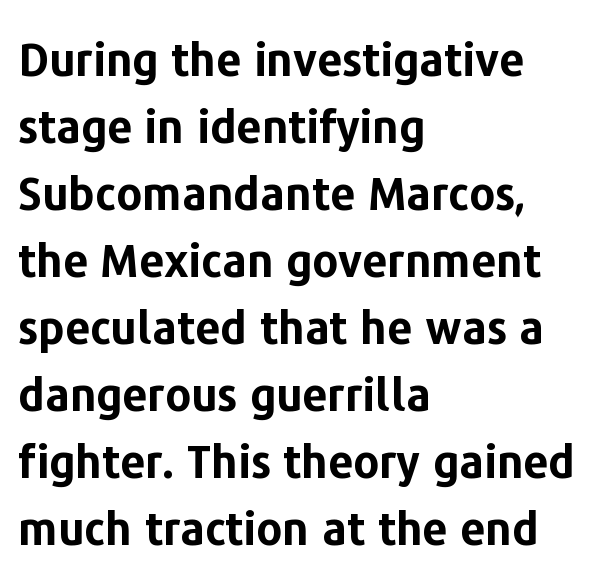
{"serif": "no", "italic": "no", "bold": "yes", "weight": "bold", "width": "normal", "stroke_contrast": "low", "x_height": "medium", "monospaced": "no", "underline": "no", "align": "left", "line_spacing": "normal", "line_spacing_ratio": 1.49, "letter_spacing": "normal", "letter_spacing_em": 0.0, "glyph_px": 45}
